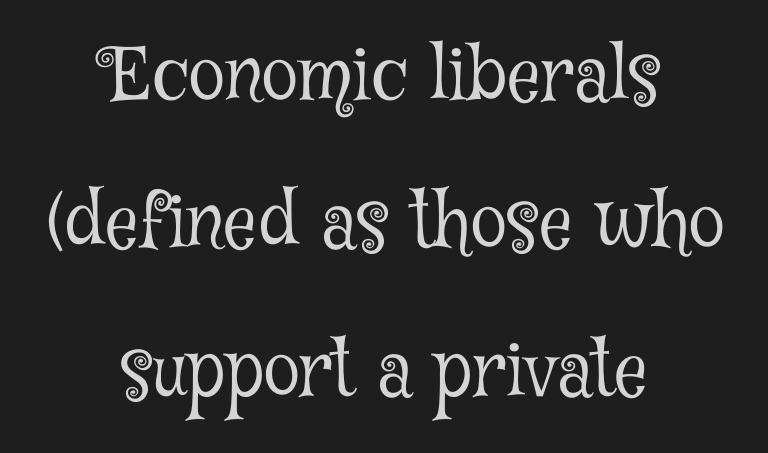
Compared with typical paragraphs, the rows here are farther apart. Does extra space separate the letters? No, they use regular spacing. The strokes are not fattened; the text isn't bold. Here the designer chose a conventional face with non-uniform glyph widths. Quick note: underline off. Which margin do the lines hug? Neither — every line sits in the middle.
